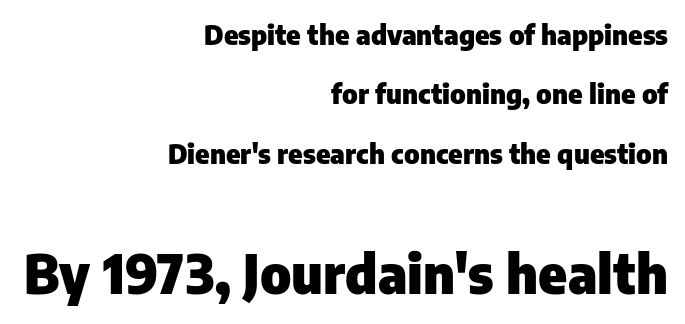
The image shows 54 px heavy sans-serif type, upright; set right-aligned, loose line spacing (2.2x), normal letter spacing, not underlined; the second (bottom) block is 2.0x larger; low stroke contrast and a medium x-height.
